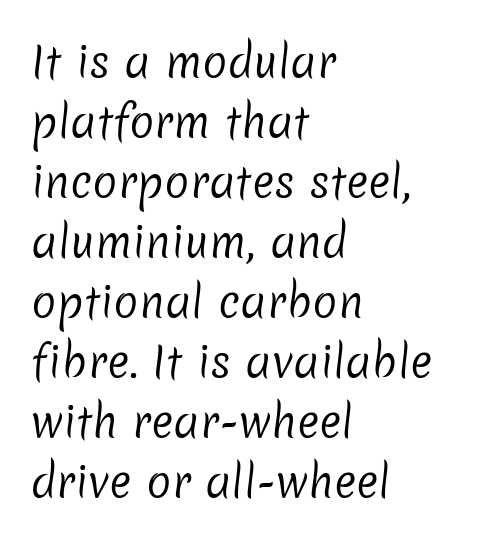
{"serif": "no", "bold": "no", "weight": "regular", "width": "normal", "stroke_contrast": "low", "x_height": "medium", "monospaced": "no", "underline": "no", "align": "left", "line_spacing": "normal", "line_spacing_ratio": 1.43, "letter_spacing": "normal", "letter_spacing_em": 0.0, "glyph_px": 42}
